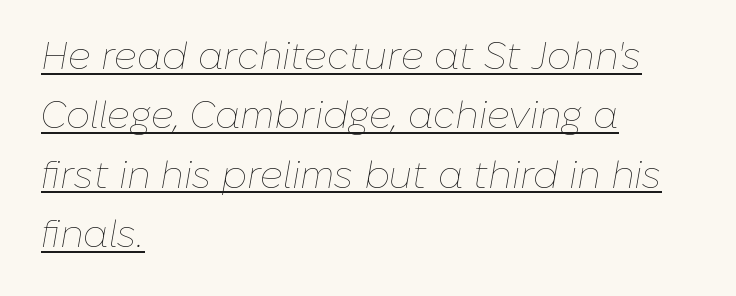
The leading is moderate, giving the passage an even texture. This sample uses an oblique cut, with every glyph tilted off the vertical. Weight: in the light-to-regular range. Think of a printed novel: that variable character pitch is what you see here. Does extra space separate the letters? No, they use regular spacing.
